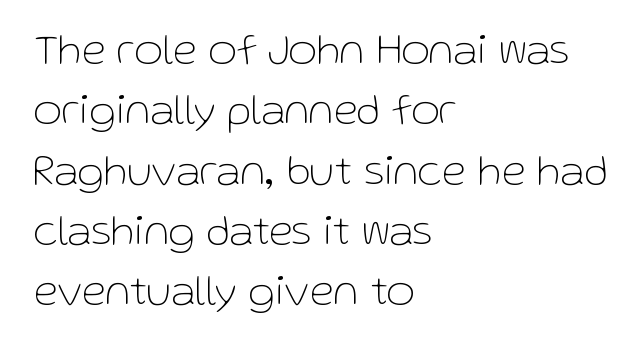
{"serif": "no", "italic": "no", "bold": "no", "weight": "thin", "width": "normal", "stroke_contrast": "low", "x_height": "medium", "monospaced": "no", "underline": "no", "align": "left", "line_spacing": "normal", "line_spacing_ratio": 1.37, "letter_spacing": "normal", "letter_spacing_em": 0.0, "glyph_px": 44}
